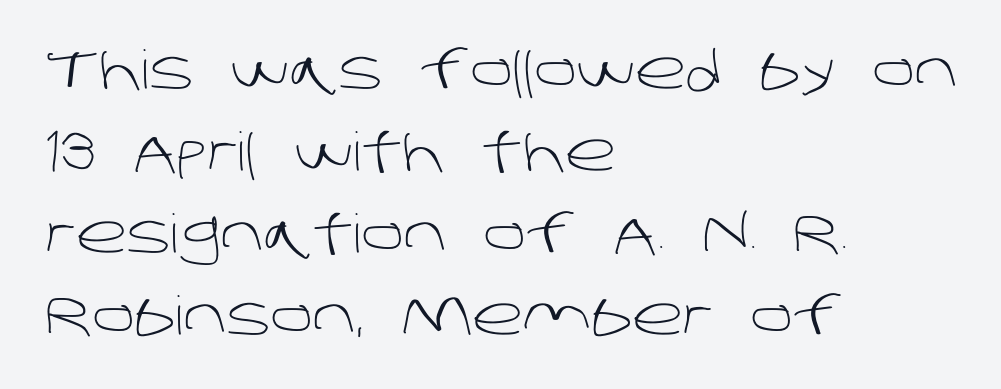
{"serif": "no", "bold": "no", "weight": "light", "width": "normal", "stroke_contrast": "low", "x_height": "large", "monospaced": "no", "underline": "no", "align": "left", "line_spacing": "normal", "line_spacing_ratio": 1.55, "letter_spacing": "normal", "letter_spacing_em": 0.0, "glyph_px": 53}
